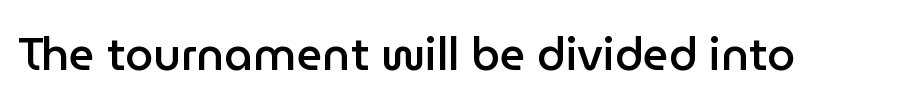
Q: Is the text bold? A: Semi-bold.
Q: Is the text italic (slanted)? A: No, it is upright.
Q: Is the typeface a serif or a sans-serif typeface? A: Sans-serif.
Q: Is the text underlined? A: No.
Q: Is the spacing between letters normal or unusually wide? A: Normal.
Q: Width (condensed, normal, or wide)? A: Normal.
Q: Stroke contrast? A: Low.
Q: x-height? A: Medium.
Q: Monospaced? A: No.
